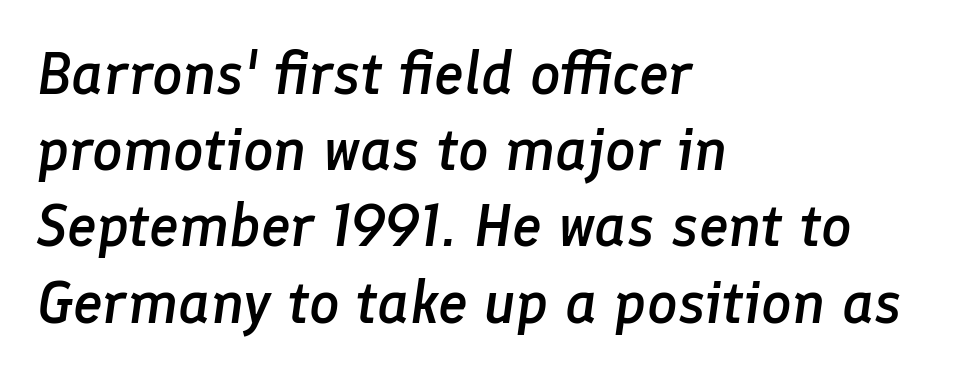
{"italic": "yes", "lean": "right", "slant_degrees": 8, "bold": "semi", "weight": "semibold", "width": "normal", "stroke_contrast": "low", "x_height": "medium", "monospaced": "no", "underline": "no", "align": "left", "line_spacing": "normal", "line_spacing_ratio": 1.27, "letter_spacing": "normal", "letter_spacing_em": 0.0, "glyph_px": 60}
